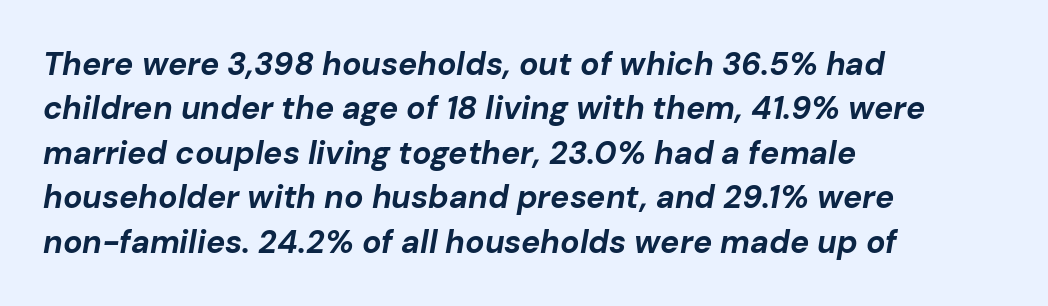
{"italic": "yes", "lean": "right", "slant_degrees": 10, "bold": "yes", "weight": "bold", "width": "normal", "stroke_contrast": "low", "x_height": "medium", "monospaced": "no", "underline": "no", "align": "left", "line_spacing": "normal", "line_spacing_ratio": 1.39, "letter_spacing": "normal", "letter_spacing_em": 0.0, "glyph_px": 32}
